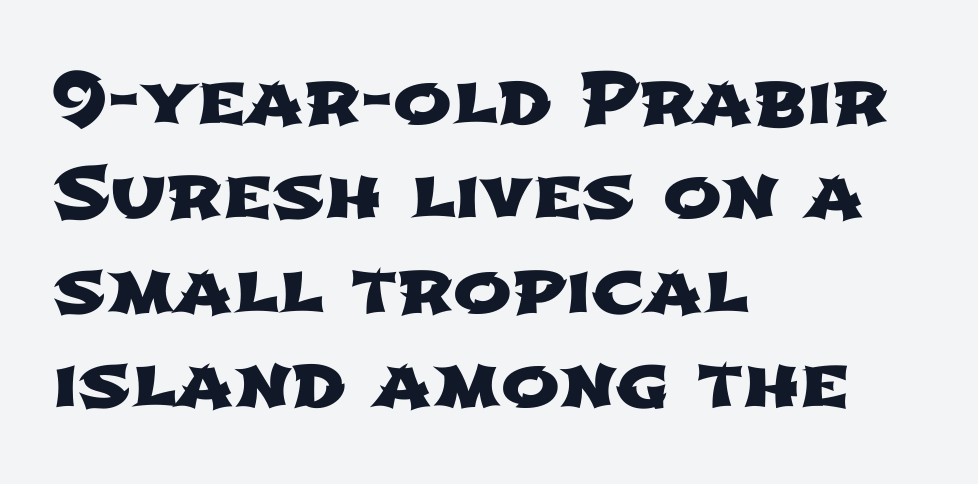
{"serif": "no", "width": "wide", "stroke_contrast": "low", "x_height": "medium", "monospaced": "no", "underline": "no", "align": "left", "line_spacing": "normal", "line_spacing_ratio": 1.35, "letter_spacing": "normal", "letter_spacing_em": 0.0, "glyph_px": 70}
